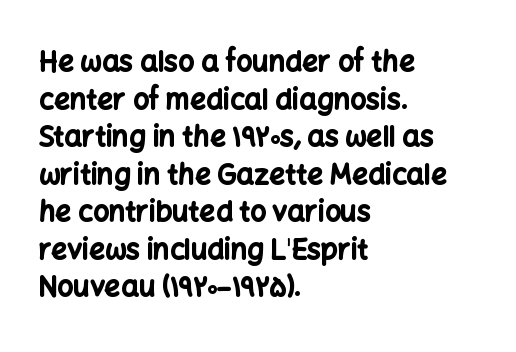
The foot of each line stays bare and open. The text was rendered using a sans face with plain stroke endings. The letters advance in unequal steps, a hallmark of proportional type. Casual observation: everything's shoved over to the left. Regarding leading, the lines here are spaced in the standard way. Nope, not italic — everything's standing straight.
